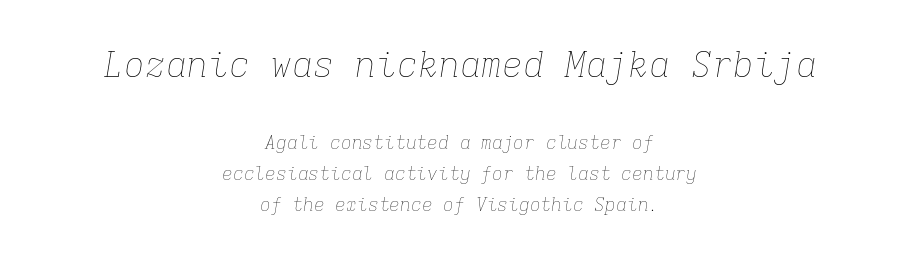
Q: Is the text bold? A: No.
Q: Is the text italic (slanted)? A: Yes, it leans right by about 9 degrees.
Q: Is the text underlined? A: No.
Q: How is the paragraph aligned? A: Centered.
Q: Is the spacing between letters normal or unusually wide? A: Normal.
Q: Which block of text is set in a larger size, the first (top) or the second (bottom)? A: The first (top) one.
Q: Width (condensed, normal, or wide)? A: Normal.
Q: Stroke contrast? A: Low.
Q: x-height? A: Medium.
Q: Monospaced? A: Yes.
